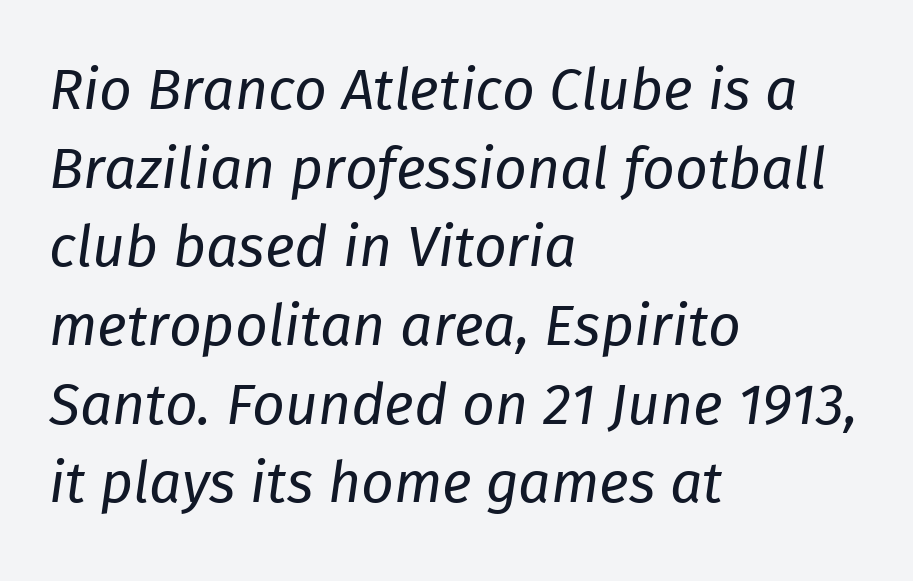
{"italic": "yes", "lean": "right", "slant_degrees": 8, "bold": "no", "weight": "regular", "width": "normal", "stroke_contrast": "low", "x_height": "medium", "monospaced": "no", "underline": "no", "align": "left", "line_spacing": "normal", "line_spacing_ratio": 1.38, "letter_spacing": "normal", "letter_spacing_em": 0.0, "glyph_px": 57}
